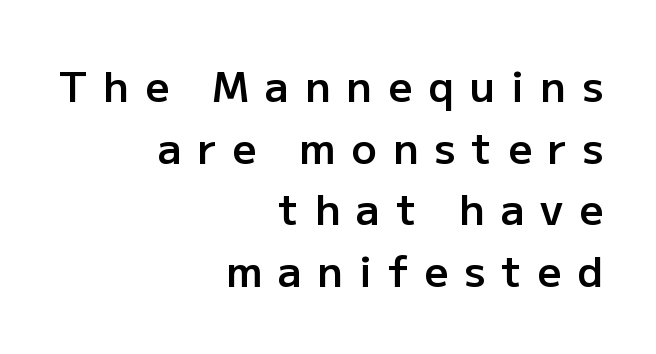
{"serif": "no", "italic": "no", "bold": "semi", "weight": "semibold", "width": "normal", "stroke_contrast": "low", "x_height": "medium", "monospaced": "no", "underline": "no", "align": "right", "line_spacing": "normal", "line_spacing_ratio": 1.47, "letter_spacing": "wide", "letter_spacing_em": 0.38, "glyph_px": 42}
